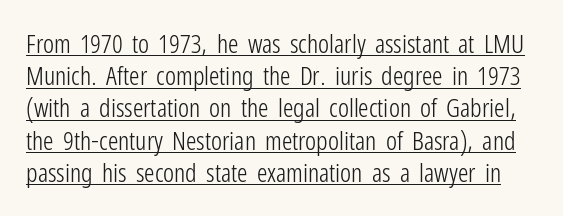
A light-to-regular cut is what we see here. The specimen includes a rule beneath the text block's lines. The passage shown has conventional tracking throughout. This is the regular roman posture of the typeface.
